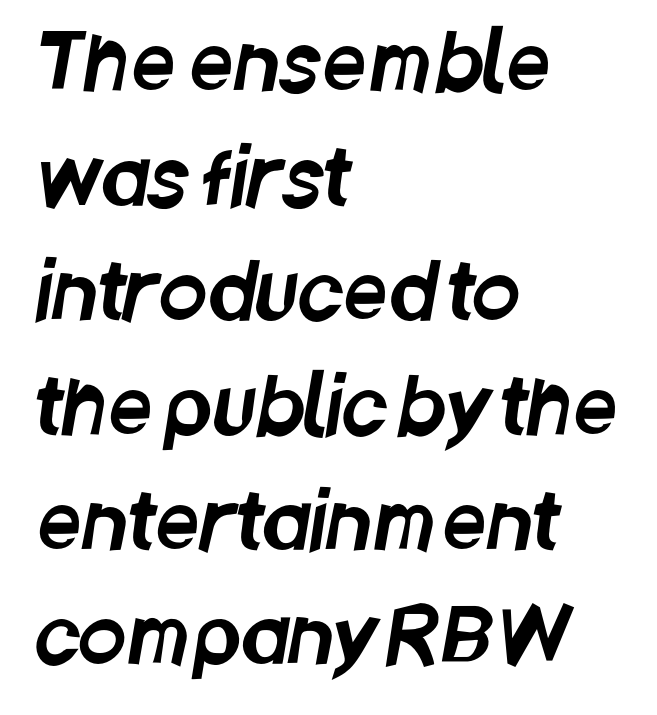
The image shows 78 px condensed sans-serif type; set left-aligned, normal line spacing (1.47x), normal letter spacing, not underlined; low stroke contrast and a large x-height.
